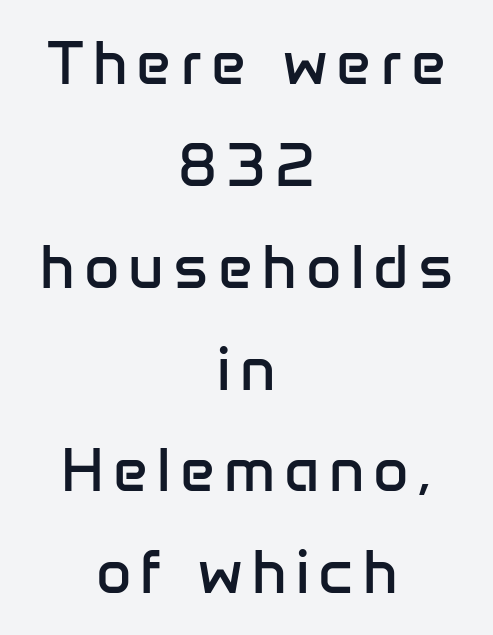
The image shows 61 px regular-weight sans-serif type, upright; set centered, normal line spacing (1.67x), not underlined; low stroke contrast and a medium x-height.
